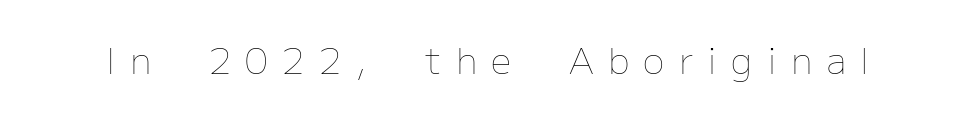
The image shows 36 px thin type, upright; set unusually wide letter spacing (+0.4 em), not underlined; low stroke contrast and a medium x-height.
